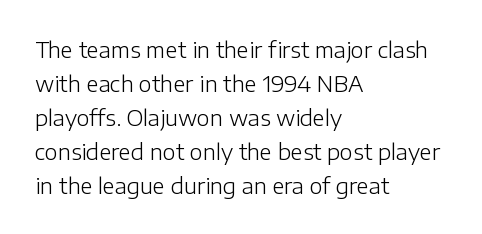
Q: Is the text bold? A: No.
Q: Is the text italic (slanted)? A: No, it is upright.
Q: Is the text underlined? A: No.
Q: How is the paragraph aligned? A: Left-aligned.
Q: Is the spacing between letters normal or unusually wide? A: Normal.
Q: Is the spacing between lines tight, normal or loose? A: Normal.
